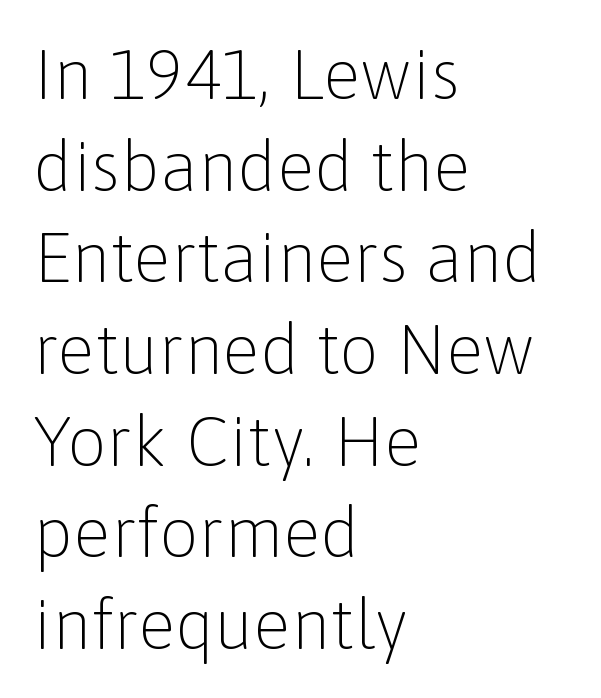
{"serif": "no", "italic": "no", "bold": "no", "weight": "light", "width": "normal", "stroke_contrast": "low", "x_height": "medium", "monospaced": "no", "underline": "no", "align": "left", "line_spacing": "normal", "line_spacing_ratio": 1.31, "letter_spacing": "normal", "letter_spacing_em": 0.0, "glyph_px": 70}
